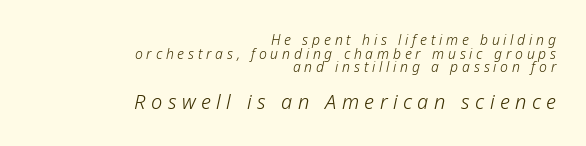
{"italic": "yes", "lean": "right", "slant_degrees": 12, "bold": "no", "underline": "no", "align": "right", "line_spacing": "tight", "line_spacing_ratio": 0.98, "letter_spacing": "wide", "letter_spacing_em": 0.27, "larger_block": "second", "size_ratio": 1.43, "glyph_px": 20}
